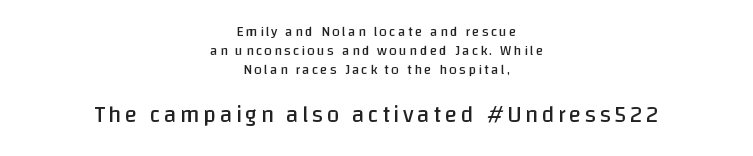
{"italic": "no", "bold": "no", "underline": "no", "align": "center", "line_spacing": "normal", "line_spacing_ratio": 1.35, "larger_block": "second", "size_ratio": 1.64, "glyph_px": 23}
